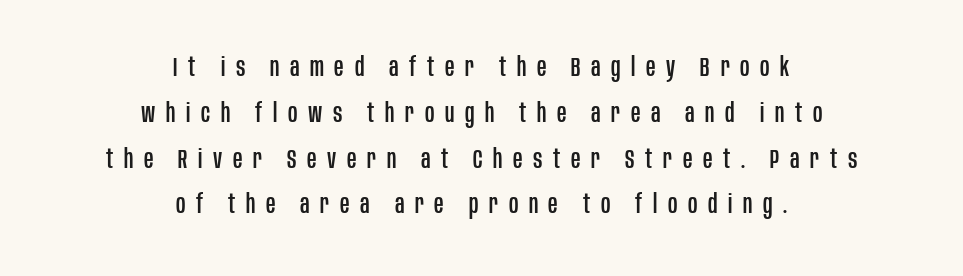
In terms of posture, this sample is upright. Only glyphs here, with clear space below each row. The letterforms stand isolated, each surrounded by extra space. Reading down the block, each line starts at a different indent, mirrored at its end.
